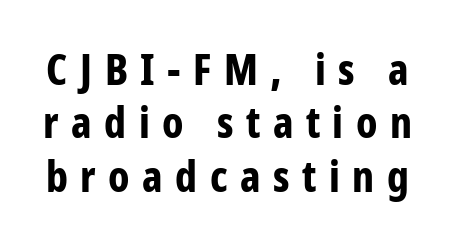
The letters are bold, with thick, heavy strokes. Is there any slant? The stems are plumb. Is this a fixed-width face? No — the glyphs have proportional, varying widths. Decoration check: the copy has no underline. The face used here is rendered with a markedly widened letterfit. Stroke terminals: plain, sans-serif.
